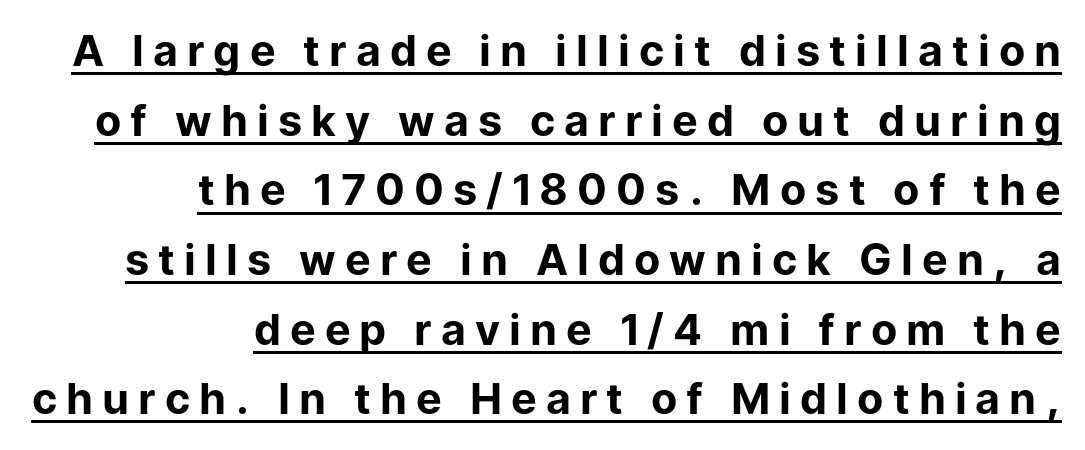
Q: Is the text bold? A: Yes.
Q: Is the text italic (slanted)? A: No, it is upright.
Q: Is the typeface a serif or a sans-serif typeface? A: Sans-serif.
Q: Is the text underlined? A: Yes.
Q: How is the paragraph aligned? A: Right-aligned.
Q: Is the spacing between letters normal or unusually wide? A: Unusually wide.
Q: Is the spacing between lines tight, normal or loose? A: Normal.
Q: Width (condensed, normal, or wide)? A: Normal.
Q: Stroke contrast? A: Low.
Q: x-height? A: Medium.
Q: Monospaced? A: No.
